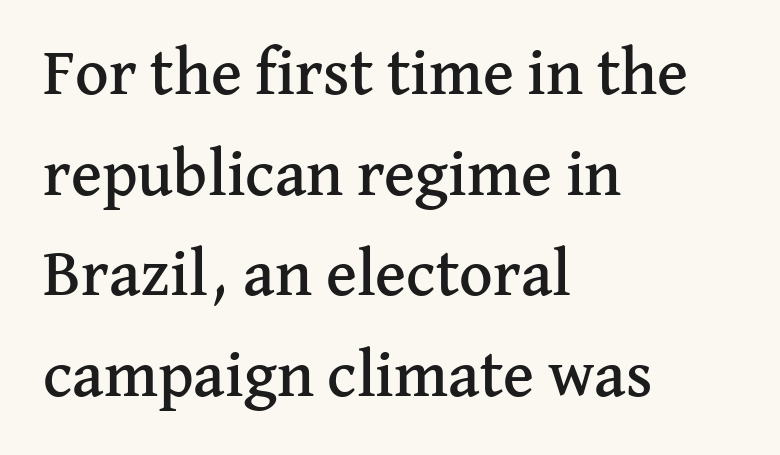
The rendering keeps characters at their native spacing. These lines were composed using upright roman letters. Serifs: yes, visible at the terminals of the letterforms. Proportional: the letters do not fall into vertical columns.
